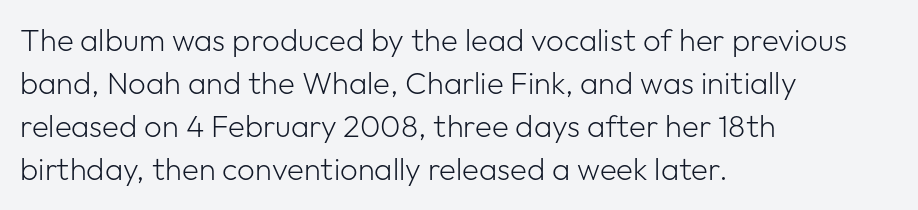
The passage is arranged the way most books set body copy — flush left. The typography opts for an upright posture over an oblique one. The letters look calm and open, with moderate or lighter stems. The specimen omits any rule beneath the text block's lines. These lines are composed in type without serifs. How are the letters spaced? Ordinarily, with no added tracking.
